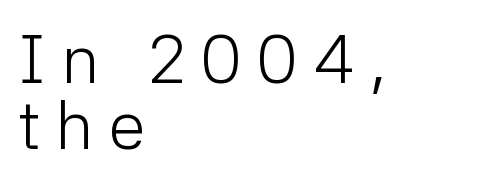
Q: Is the text bold? A: No.
Q: Is the text italic (slanted)? A: No, it is upright.
Q: Is the typeface a serif or a sans-serif typeface? A: Sans-serif.
Q: Is the text underlined? A: No.
Q: How is the paragraph aligned? A: Left-aligned.
Q: Is the spacing between letters normal or unusually wide? A: Unusually wide.
Q: Is the spacing between lines tight, normal or loose? A: Tight.
Q: Width (condensed, normal, or wide)? A: Normal.
Q: Stroke contrast? A: Low.
Q: x-height? A: Medium.
Q: Monospaced? A: No.
